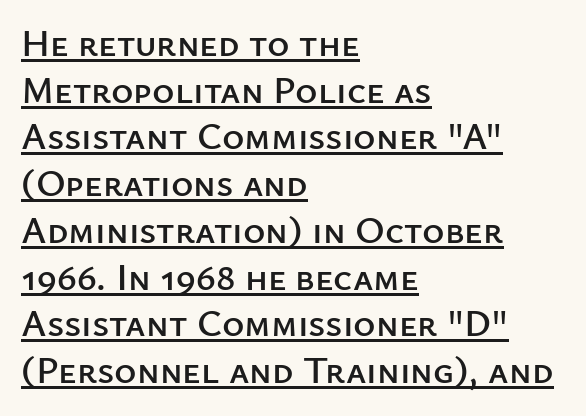
A roman cut, with each character standing at attention. The rendering anchors every line to the left-hand side. Notice how a bar underscores the lettering throughout. Short note: letters normally spaced. The face used here is proportionally spaced, like ordinary book or web type.
